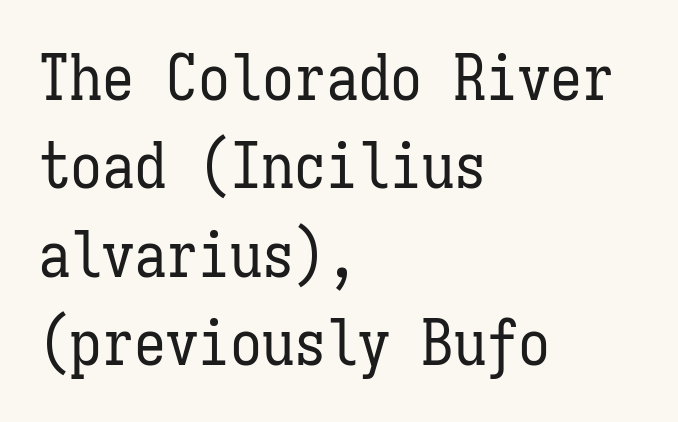
The image shows 64 px regular-weight, condensed type, upright, monospaced; set left-aligned, normal line spacing (1.38x), normal letter spacing, not underlined; low stroke contrast and a medium x-height.
